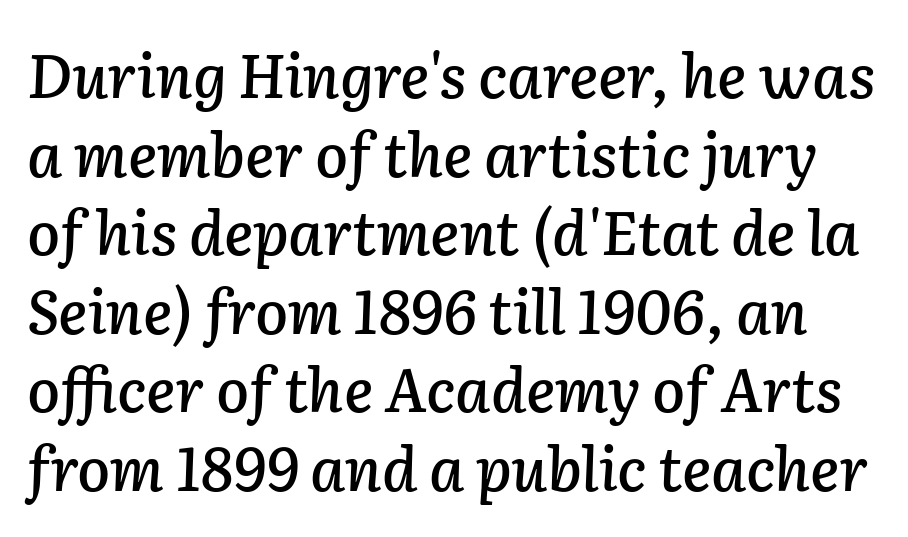
This sample has the flowing, uneven cadence of proportional lettering. The leading is moderate, giving the passage an even texture. The passage shown has conventional tracking throughout. The specimen omits any rule beneath the text block's lines. Observe the lean: these are italic letterforms.
